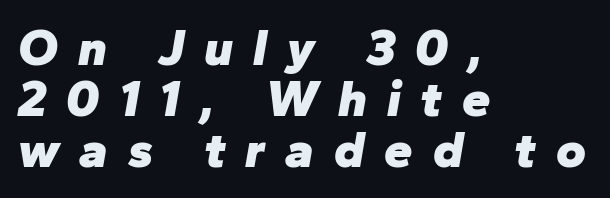
Q: Is the text bold? A: Yes.
Q: Is the text italic (slanted)? A: Yes, it leans right by about 10 degrees.
Q: Is the text underlined? A: No.
Q: How is the paragraph aligned? A: Left-aligned.
Q: Is the spacing between letters normal or unusually wide? A: Unusually wide.
Q: Is the spacing between lines tight, normal or loose? A: Tight.
Q: Width (condensed, normal, or wide)? A: Normal.
Q: Stroke contrast? A: Low.
Q: x-height? A: Medium.
Q: Monospaced? A: No.
